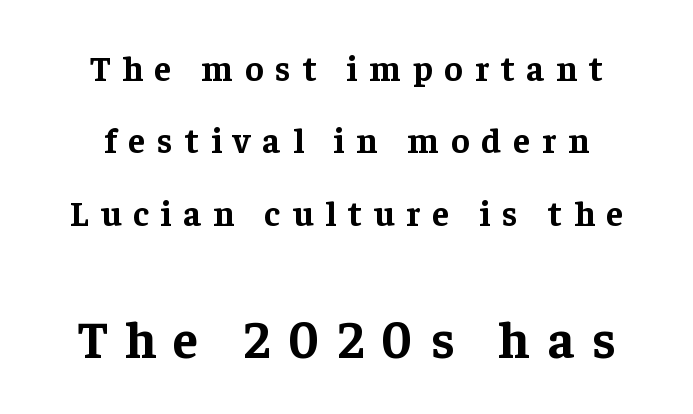
The sample has been set heavy, in full bold. Quick note: underline off. Two sizes are in play, and the larger belongs to the second block. I'd call this a serif setting — the letters wear small feet.
